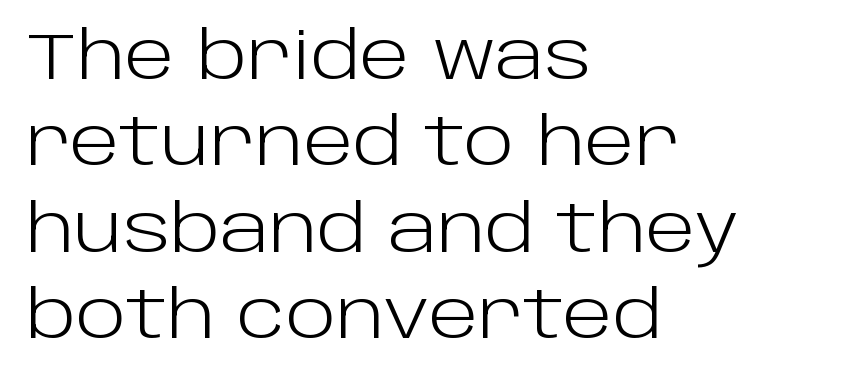
Q: Is the text bold? A: No.
Q: Is the text italic (slanted)? A: No, it is upright.
Q: Is the typeface a serif or a sans-serif typeface? A: Sans-serif.
Q: Is the text underlined? A: No.
Q: How is the paragraph aligned? A: Left-aligned.
Q: Is the spacing between letters normal or unusually wide? A: Normal.
Q: Is the spacing between lines tight, normal or loose? A: Normal.
Q: Width (condensed, normal, or wide)? A: Normal.
Q: Stroke contrast? A: Low.
Q: x-height? A: Large.
Q: Monospaced? A: No.
